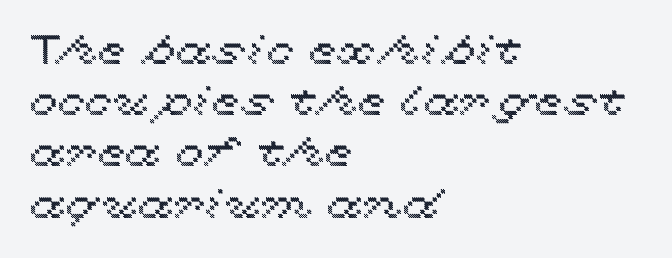
Baseline-to-baseline distance is the conventional proportion of letter height. Looks like regular typesetting: each glyph gets only the width it needs. The paragraph shown leans on its left margin. The horizontal fit of the characters is conventional and even. Clear beneath every line of the passage.
